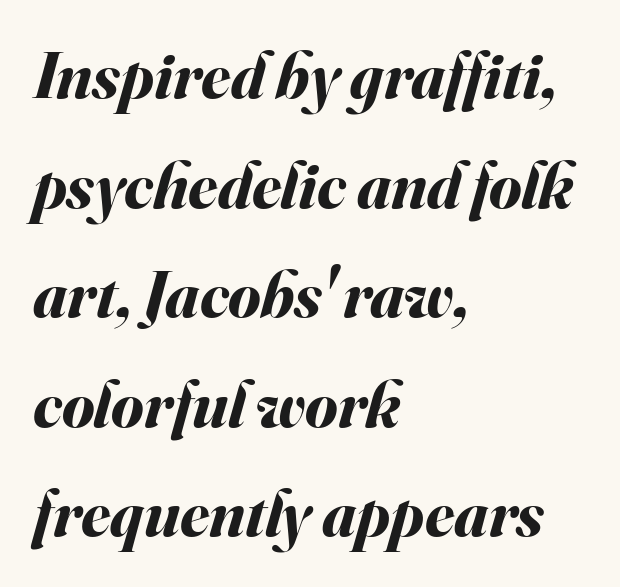
The paragraph shown leans on its left margin. A typesetter would call this proportional, since set widths differ per character. Honestly, the row spacing looks completely unremarkable. Strong, thick strokes mark this as bold type.
